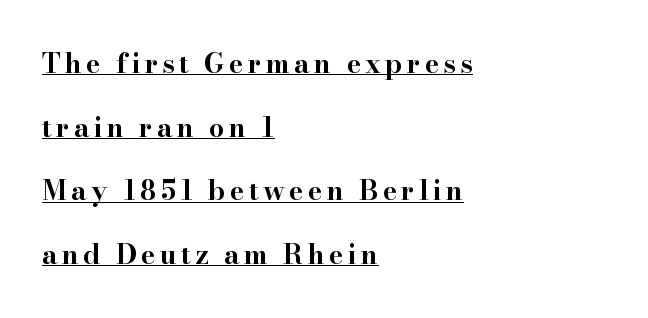
{"italic": "no", "bold": "yes", "underline": "yes", "align": "left", "line_spacing": "loose", "line_spacing_ratio": 2.36, "glyph_px": 27}
